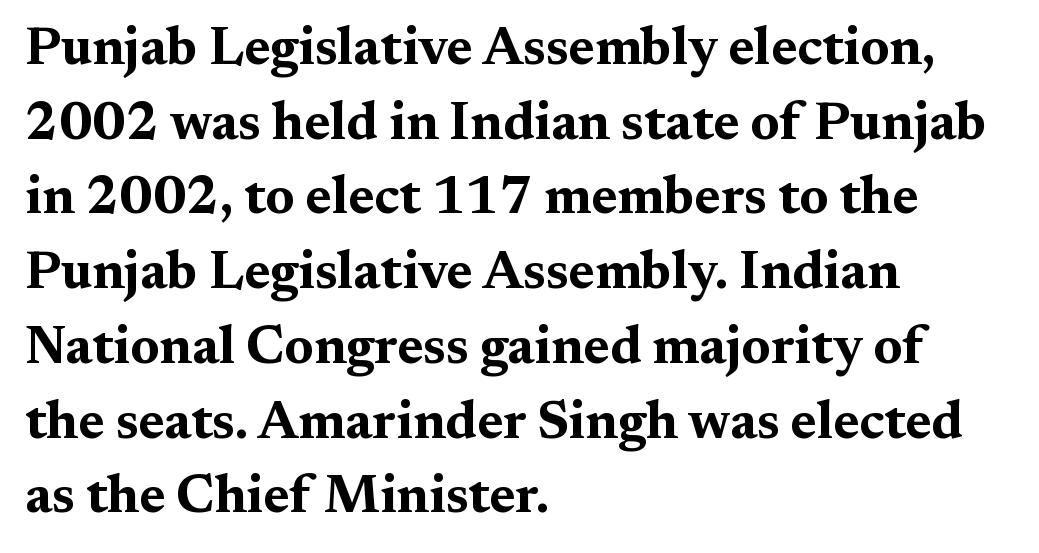
{"serif": "yes", "italic": "no", "bold": "yes", "weight": "bold", "width": "wide", "stroke_contrast": "medium", "x_height": "medium", "monospaced": "no", "underline": "no", "align": "left", "line_spacing": "normal", "line_spacing_ratio": 1.41, "letter_spacing": "normal", "letter_spacing_em": 0.0, "glyph_px": 53}
